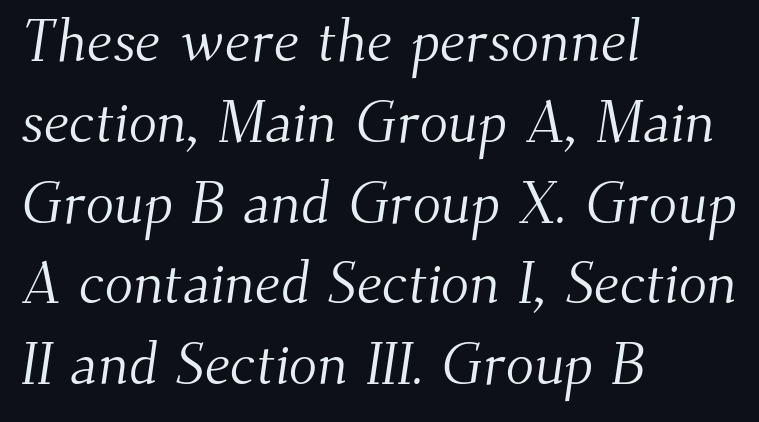
The image shows 59 px light serif type; set left-aligned, normal line spacing (1.37x), normal letter spacing, not underlined; medium stroke contrast and a small x-height.
